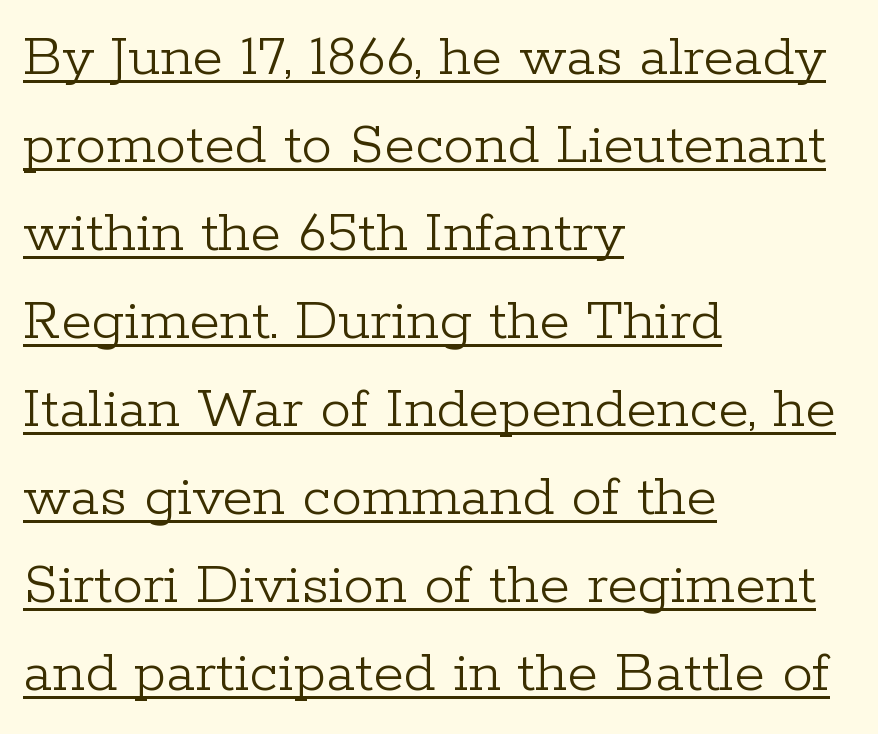
Q: Is the text bold? A: No.
Q: Is the text italic (slanted)? A: No, it is upright.
Q: Is the typeface a serif or a sans-serif typeface? A: Serif.
Q: Is the text underlined? A: Yes.
Q: How is the paragraph aligned? A: Left-aligned.
Q: Is the spacing between letters normal or unusually wide? A: Normal.
Q: Is the spacing between lines tight, normal or loose? A: Normal.
Q: Width (condensed, normal, or wide)? A: Normal.
Q: Stroke contrast? A: Low.
Q: x-height? A: Medium.
Q: Monospaced? A: No.
